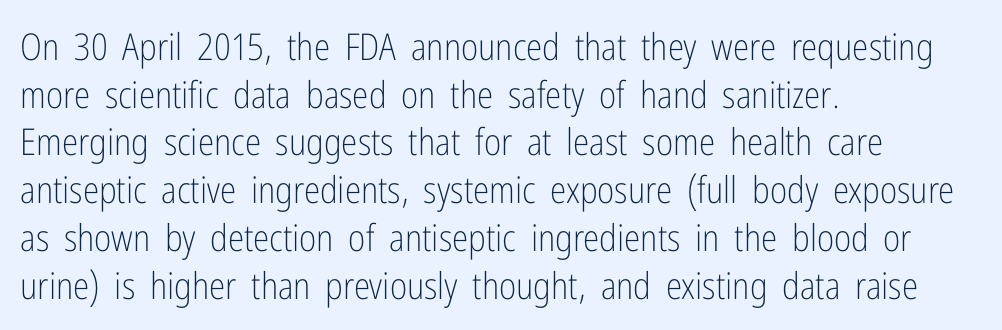
Q: Is the text bold? A: No.
Q: Is the text italic (slanted)? A: No, it is upright.
Q: Is the typeface a serif or a sans-serif typeface? A: Sans-serif.
Q: Is the text underlined? A: No.
Q: How is the paragraph aligned? A: Left-aligned.
Q: Is the spacing between letters normal or unusually wide? A: Normal.
Q: Is the spacing between lines tight, normal or loose? A: Normal.
Q: Width (condensed, normal, or wide)? A: Condensed.
Q: Stroke contrast? A: Low.
Q: x-height? A: Medium.
Q: Monospaced? A: No.
